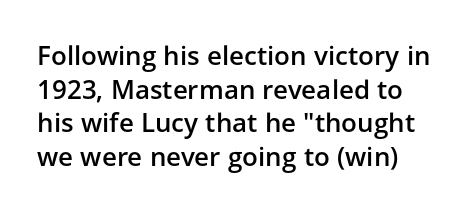
It's the straight-up-and-down kind of type. The strip under each line holds only bare page. Regular leading. Tracking value appears to be zero — textbook default spacing. Emphasis by weight is partial: semibold.
